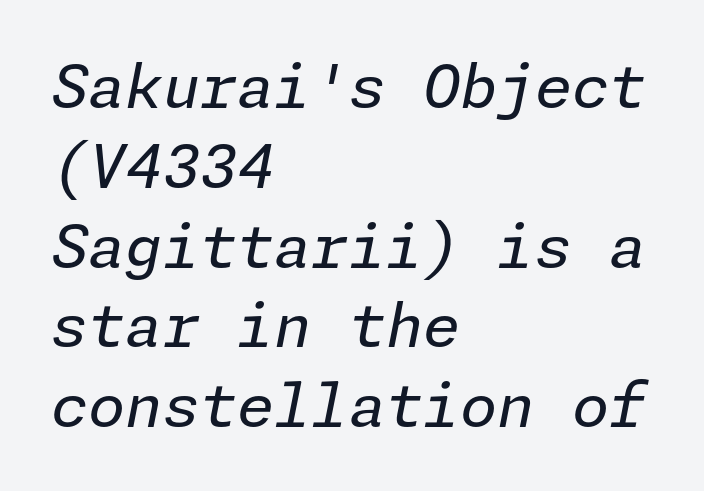
{"italic": "yes", "lean": "right", "slant_degrees": 11, "bold": "no", "weight": "regular", "width": "normal", "stroke_contrast": "low", "x_height": "medium", "underline": "no", "align": "left", "line_spacing": "normal", "line_spacing_ratio": 1.33, "letter_spacing": "normal", "letter_spacing_em": 0.0, "glyph_px": 60}
